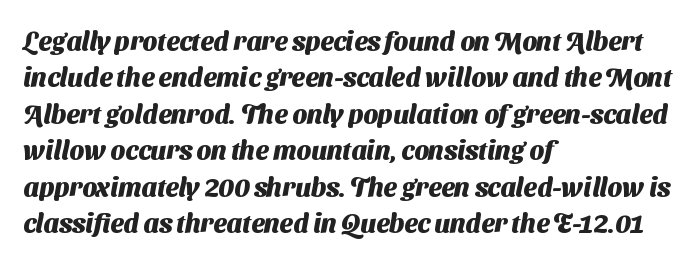
The image shows 26 px bold type; set left-aligned, normal line spacing (1.4x), normal letter spacing, not underlined.
